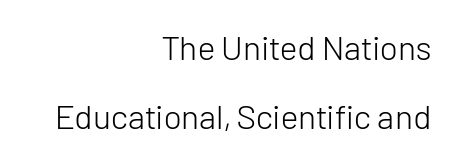
Teacher's note: observe the even right margin — that is flush-right alignment. Here the designer chose a conventional face with non-uniform glyph widths. This sample uses an upright cut, with every glyph sitting square on the baseline. Counters stay open thanks to moderate or lighter strokes. The line texture is even and compact thanks to regular tracking. Quick note: interline space is abundant.
